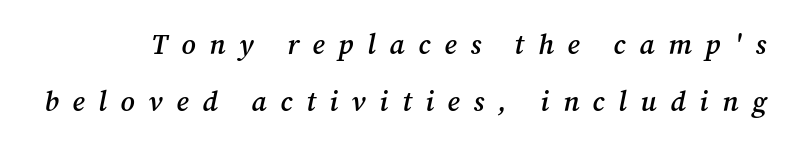
The image shows 28 px semibold serif type, italic (leaning right); set loose line spacing (2.03x), unusually wide letter spacing (+0.49 em), not underlined; medium stroke contrast and a medium x-height.
